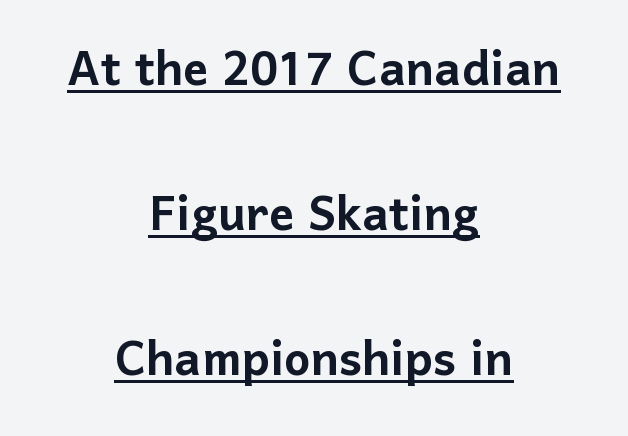
{"serif": "no", "italic": "no", "width": "normal", "stroke_contrast": "low", "x_height": "medium", "monospaced": "no", "underline": "yes", "align": "center", "line_spacing": "loose", "line_spacing_ratio": 2.34, "letter_spacing": "normal", "letter_spacing_em": 0.0, "glyph_px": 62}
